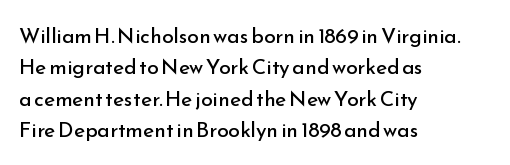
Ordinary non-slanted type is in use. Honestly, the row spacing looks completely unremarkable. These lines keep a tight, regular rhythm from letter to letter. These lines stack with their left ends in a neat column.
